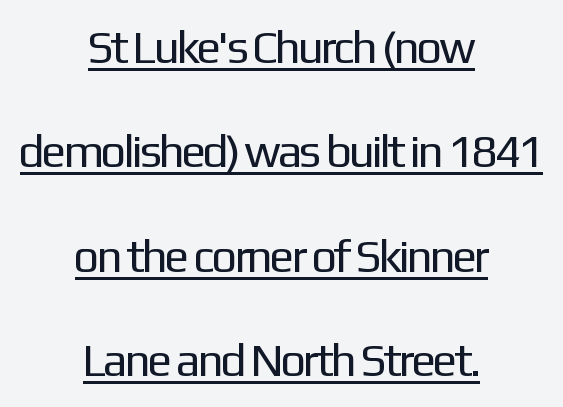
The image shows 46 px regular-weight sans-serif type, upright; set centered, loose line spacing (2.27x), normal letter spacing, underlined; low stroke contrast and a medium x-height.
